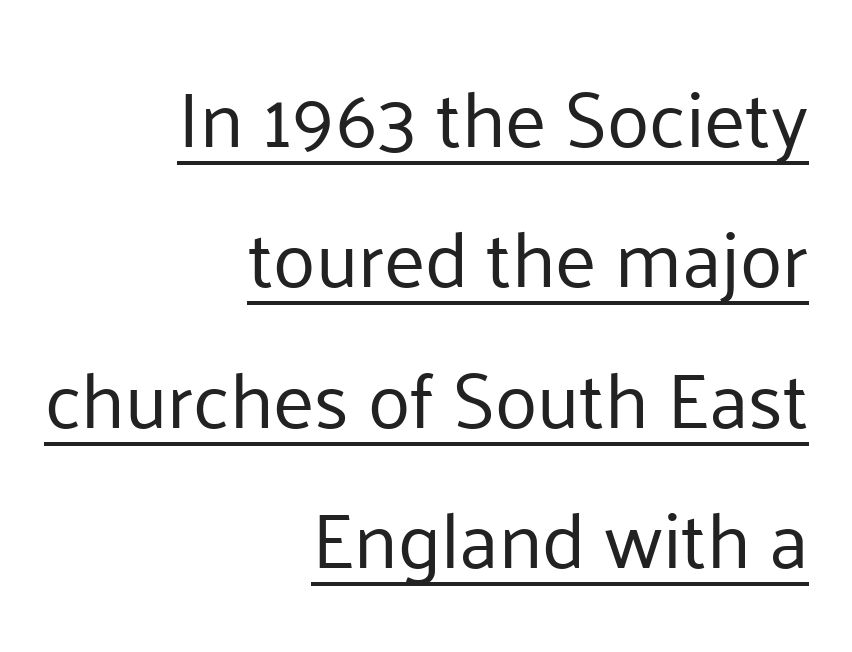
Each letter keeps its own natural width here, so spacing adapts to shape. Weight class: somewhere from thin through regular. Visually the block forms a straight wall on the right and a jagged coastline on the left. A roman cut, with each character standing at attention.
